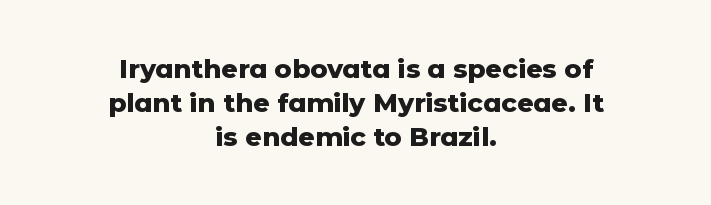
Spacing between characters is what you'd get straight out of the box. This rendering uses center alignment, leaving both contours irregular but symmetric. In terms of leading, this rendering sits right in the middle. The axis of the letterforms is exactly vertical.
